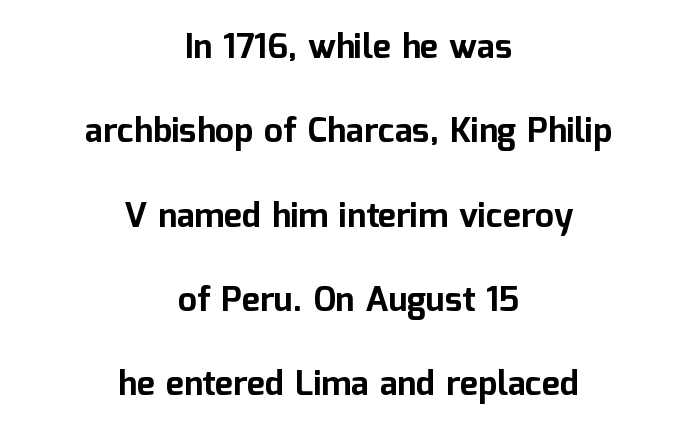
Is the type bold? Yes — the strokes are clearly thick and heavy. Descenders hang freely into open space. These lines keep a tight, regular rhythm from letter to letter. Reading down the block, each line starts at a different indent, mirrored at its end.
